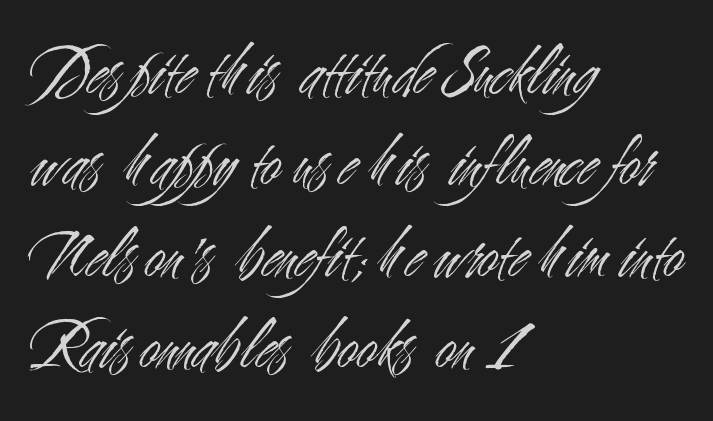
The line-height multiplier appears to be the usual default. Any mark beneath the type? The region is blank. The face used here is proportionally spaced, like ordinary book or web type. The face used here is a sans, in the tradition of grotesques and geometrics. Visually the block forms a straight wall on the left and a jagged coastline on the right.
